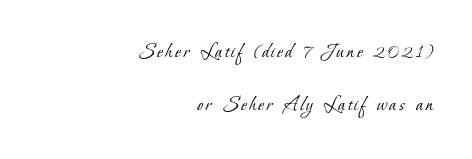
Q: Is the text bold? A: No.
Q: Is the text underlined? A: No.
Q: How is the paragraph aligned? A: Right-aligned.
Q: Is the spacing between lines tight, normal or loose? A: Loose.
